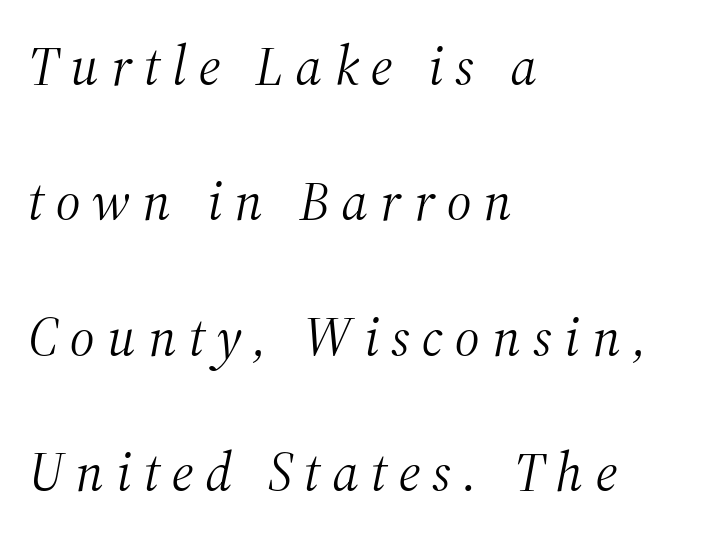
Q: Is the text bold? A: No.
Q: Is the text italic (slanted)? A: Yes, it leans right by about 12 degrees.
Q: Is the typeface a serif or a sans-serif typeface? A: Serif.
Q: Is the text underlined? A: No.
Q: How is the paragraph aligned? A: Left-aligned.
Q: Is the spacing between letters normal or unusually wide? A: Unusually wide.
Q: Is the spacing between lines tight, normal or loose? A: Loose.
Q: Width (condensed, normal, or wide)? A: Normal.
Q: Stroke contrast? A: Medium.
Q: x-height? A: Medium.
Q: Monospaced? A: No.
